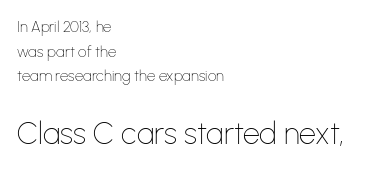
Q: Is the text bold? A: No.
Q: Is the text italic (slanted)? A: No, it is upright.
Q: Is the typeface a serif or a sans-serif typeface? A: Sans-serif.
Q: Is the text underlined? A: No.
Q: How is the paragraph aligned? A: Left-aligned.
Q: Is the spacing between letters normal or unusually wide? A: Normal.
Q: Is the spacing between lines tight, normal or loose? A: Normal.
Q: Which block of text is set in a larger size, the first (top) or the second (bottom)? A: The second (bottom) one.
Q: Width (condensed, normal, or wide)? A: Normal.
Q: Stroke contrast? A: Low.
Q: x-height? A: Medium.
Q: Monospaced? A: No.
